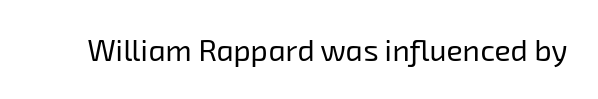
Q: Is the text bold? A: No.
Q: Is the typeface a serif or a sans-serif typeface? A: Sans-serif.
Q: Is the text underlined? A: No.
Q: Is the spacing between letters normal or unusually wide? A: Normal.
Q: Width (condensed, normal, or wide)? A: Normal.
Q: Stroke contrast? A: Low.
Q: x-height? A: Medium.
Q: Monospaced? A: No.
